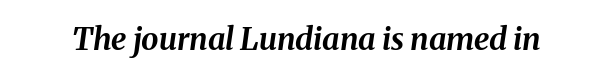
Italic? Definitely — the glyphs are oblique. The horizontal fit of the characters is conventional and even. Strokes here are thick enough to call this a true bold. Proportional: the letters do not fall into vertical columns. The glyphs are unaccompanied by any horizontal stroke below them.
